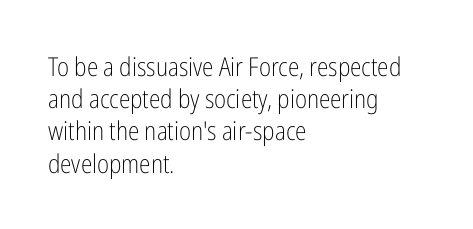
No letter is thick-stroked: the sample isn't bold. The lettering stays uniformly vertical, giving the passage a roman look. This sample uses plain, unmodified letter spacing. These lines stack with their left ends in a neat column. The gap between lines stays unmarked.
